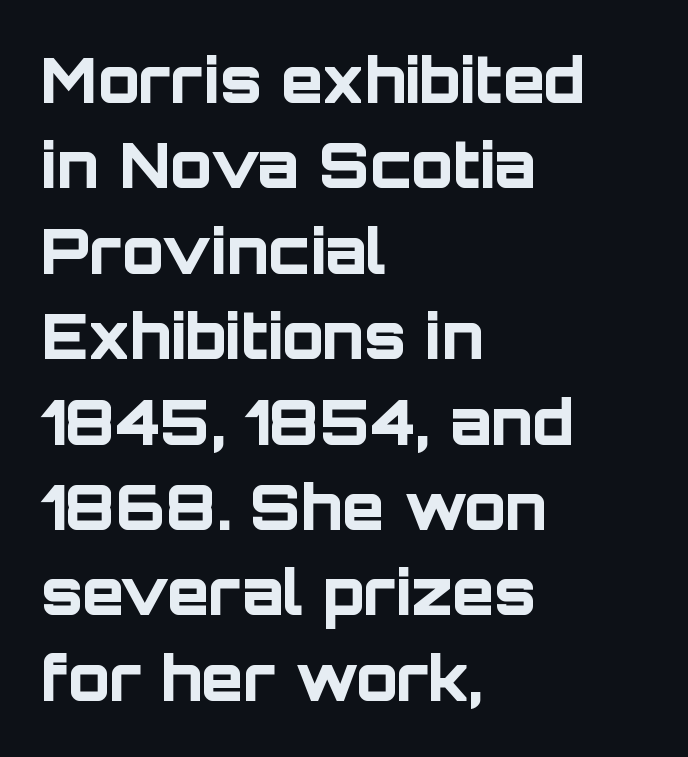
Q: Is the text bold? A: Yes.
Q: Is the text italic (slanted)? A: No, it is upright.
Q: Is the typeface a serif or a sans-serif typeface? A: Sans-serif.
Q: Is the text underlined? A: No.
Q: How is the paragraph aligned? A: Left-aligned.
Q: Is the spacing between letters normal or unusually wide? A: Normal.
Q: Is the spacing between lines tight, normal or loose? A: Normal.
Q: Width (condensed, normal, or wide)? A: Normal.
Q: Stroke contrast? A: Low.
Q: x-height? A: Large.
Q: Monospaced? A: No.
